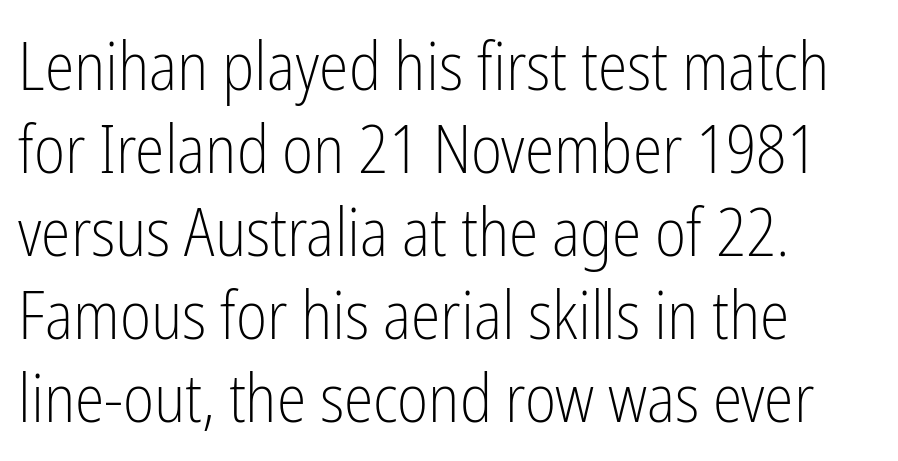
Q: Is the text bold? A: No.
Q: Is the text italic (slanted)? A: No, it is upright.
Q: Is the typeface a serif or a sans-serif typeface? A: Sans-serif.
Q: Is the text underlined? A: No.
Q: How is the paragraph aligned? A: Left-aligned.
Q: Is the spacing between letters normal or unusually wide? A: Normal.
Q: Width (condensed, normal, or wide)? A: Condensed.
Q: Stroke contrast? A: Low.
Q: x-height? A: Medium.
Q: Monospaced? A: No.
